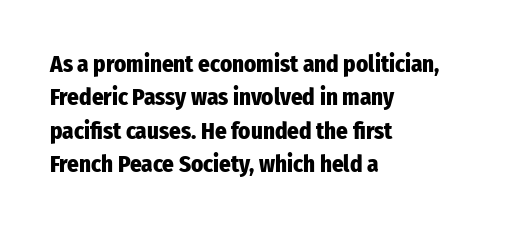
The image shows 23 px bold type, upright; set left-aligned, normal line spacing (1.45x), normal letter spacing, not underlined.
